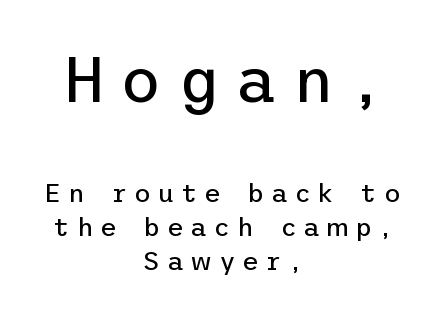
{"serif": "no", "italic": "no", "bold": "no", "weight": "regular", "width": "normal", "stroke_contrast": "low", "x_height": "medium", "underline": "no", "align": "center", "line_spacing": "normal", "line_spacing_ratio": 1.31, "letter_spacing": "wide", "letter_spacing_em": 0.25, "larger_block": "first", "size_ratio": 2.46, "glyph_px": 64}
